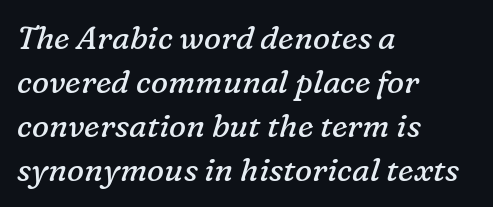
Q: Is the text bold? A: No.
Q: Is the text italic (slanted)? A: Yes, it leans right by about 16 degrees.
Q: Is the typeface a serif or a sans-serif typeface? A: Serif.
Q: Is the text underlined? A: No.
Q: How is the paragraph aligned? A: Left-aligned.
Q: Is the spacing between letters normal or unusually wide? A: Normal.
Q: Is the spacing between lines tight, normal or loose? A: Normal.
Q: Width (condensed, normal, or wide)? A: Normal.
Q: Stroke contrast? A: Low.
Q: x-height? A: Medium.
Q: Monospaced? A: No.
